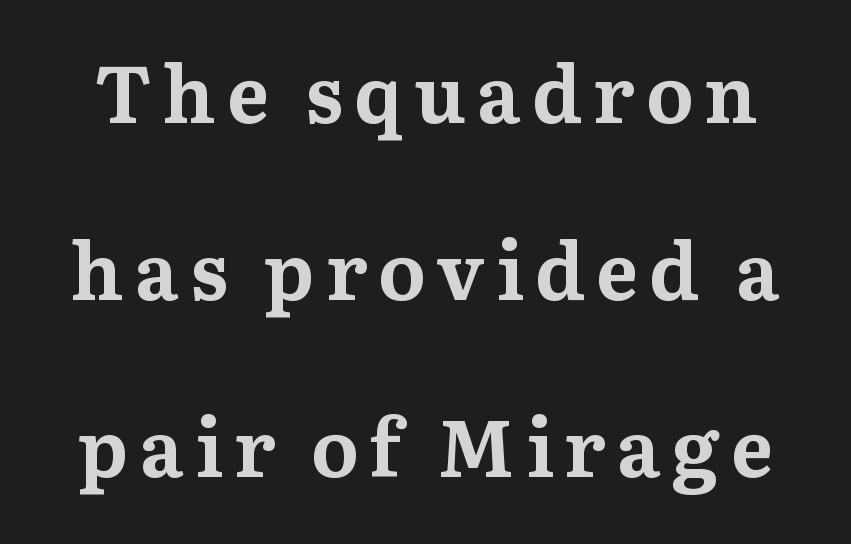
Q: Is the text bold? A: Yes.
Q: Is the text italic (slanted)? A: No, it is upright.
Q: Is the typeface a serif or a sans-serif typeface? A: Serif.
Q: Is the text underlined? A: No.
Q: Is the spacing between lines tight, normal or loose? A: Loose.
Q: Width (condensed, normal, or wide)? A: Normal.
Q: Stroke contrast? A: Medium.
Q: x-height? A: Medium.
Q: Monospaced? A: No.
